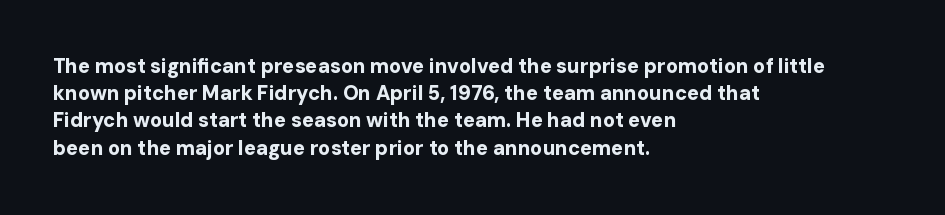
Q: Is the text bold? A: Yes.
Q: Is the text italic (slanted)? A: No, it is upright.
Q: Is the text underlined? A: No.
Q: How is the paragraph aligned? A: Left-aligned.
Q: Is the spacing between letters normal or unusually wide? A: Normal.
Q: Is the spacing between lines tight, normal or loose? A: Normal.
